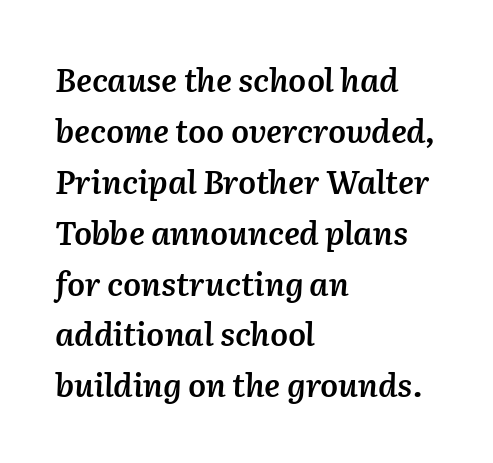
Does extra space separate the letters? No, they use regular spacing. Reading down the block, your eye returns to a fixed left position each line. This rendering features lettering with no underline. The passage shown is semibold, sitting just below true bold. Baseline-to-baseline distance is the conventional proportion of letter height. Characters are canted at an angle relative to the baseline's perpendicular.
